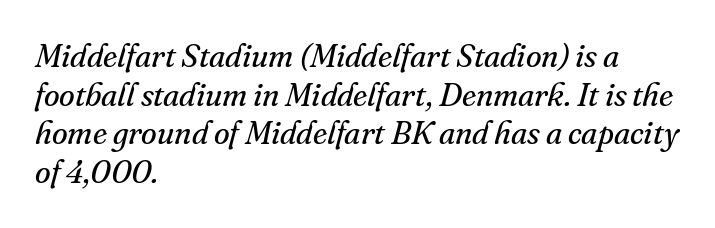
{"serif": "yes", "italic": "yes", "lean": "right", "slant_degrees": 16, "bold": "no", "weight": "regular", "width": "normal", "stroke_contrast": "medium", "x_height": "small", "monospaced": "no", "underline": "no", "align": "left", "line_spacing_ratio": 1.21, "letter_spacing": "normal", "letter_spacing_em": 0.0, "glyph_px": 32}
